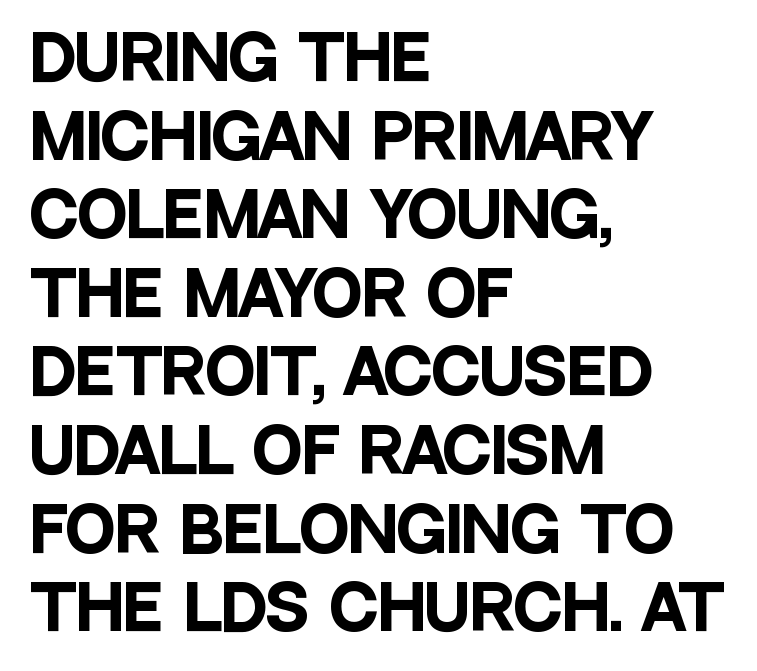
Tracking here is standard; glyphs follow each other at the usual distance. These lines stack with their left ends in a neat column. Each row of text sits above clean, open space. Vertical spacing — default.
